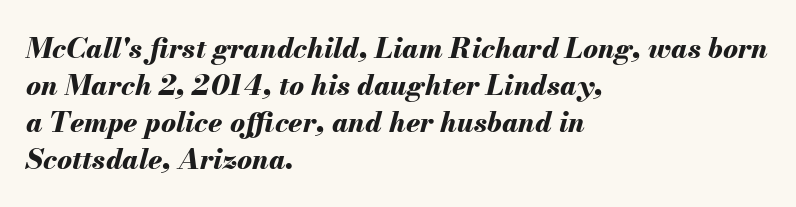
{"italic": "yes", "lean": "right", "slant_degrees": 13, "bold": "yes", "weight": "bold", "width": "normal", "stroke_contrast": "medium", "x_height": "small", "monospaced": "no", "underline": "no", "align": "left", "line_spacing": "normal", "line_spacing_ratio": 1.32, "letter_spacing": "normal", "letter_spacing_em": 0.0, "glyph_px": 28}
